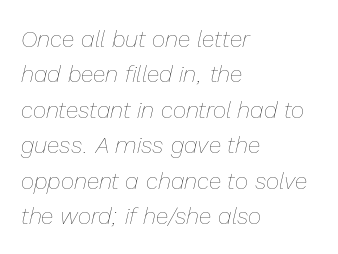
{"italic": "yes", "lean": "right", "slant_degrees": 13, "bold": "no", "underline": "no", "align": "left", "line_spacing": "normal", "line_spacing_ratio": 1.54, "letter_spacing": "normal", "letter_spacing_em": 0.0, "glyph_px": 23}
